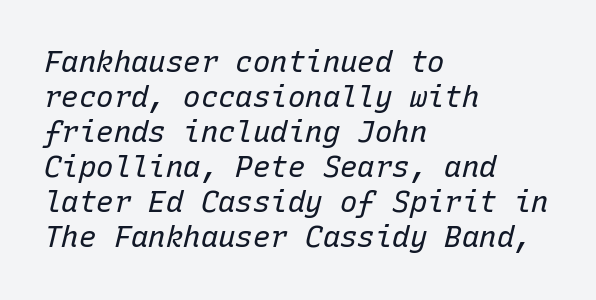
Q: Is the text bold? A: No.
Q: Is the text italic (slanted)? A: Yes, it leans right by about 15 degrees.
Q: Is the text underlined? A: No.
Q: How is the paragraph aligned? A: Left-aligned.
Q: Is the spacing between letters normal or unusually wide? A: Normal.
Q: Width (condensed, normal, or wide)? A: Normal.
Q: Stroke contrast? A: Low.
Q: x-height? A: Medium.
Q: Monospaced? A: Yes.
